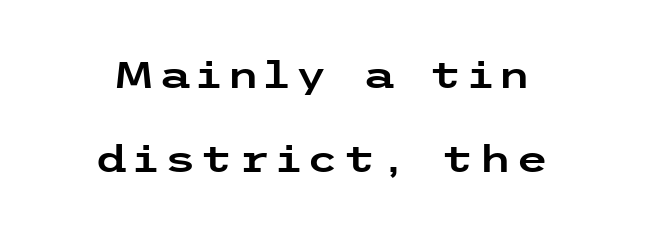
Q: Is the text italic (slanted)? A: No, it is upright.
Q: Is the typeface a serif or a sans-serif typeface? A: Sans-serif.
Q: Is the text underlined? A: No.
Q: How is the paragraph aligned? A: Centered.
Q: Is the spacing between lines tight, normal or loose? A: Loose.
Q: Width (condensed, normal, or wide)? A: Wide.
Q: Stroke contrast? A: Low.
Q: x-height? A: Medium.
